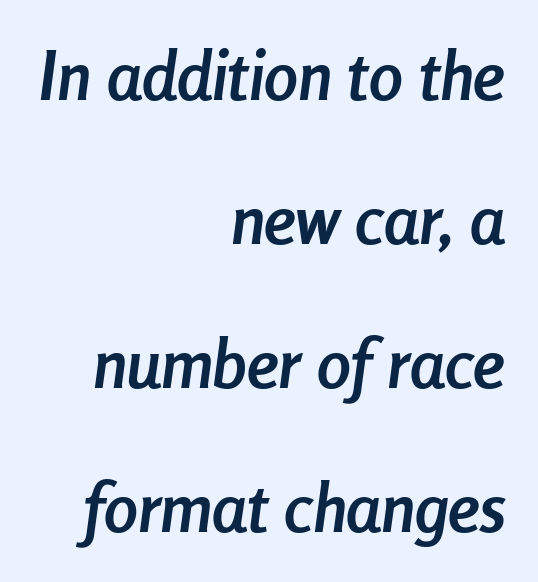
Baseline-to-baseline distance is far greater than the letter height. Casual observation: everything's shoved over to the right. The face used here has the dense, thick strokes of a bold. This is oblique type, the kind used for emphasis or titles.
